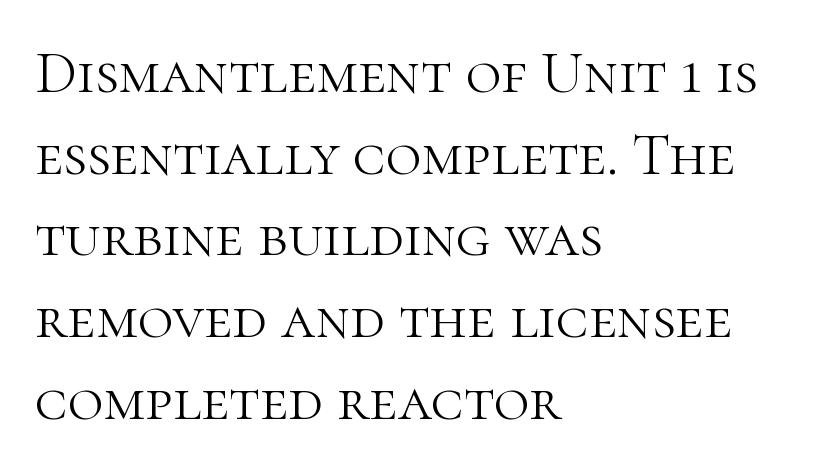
The image shows 61 px light serif type, upright; set left-aligned, normal line spacing (1.34x), normal letter spacing, not underlined; high stroke contrast and a medium x-height.
